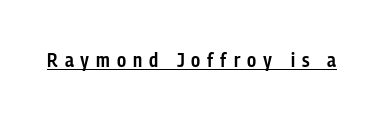
Q: Is the text bold? A: Semi-bold.
Q: Is the text italic (slanted)? A: No, it is upright.
Q: Is the text underlined? A: Yes.
Q: Is the spacing between letters normal or unusually wide? A: Unusually wide.
